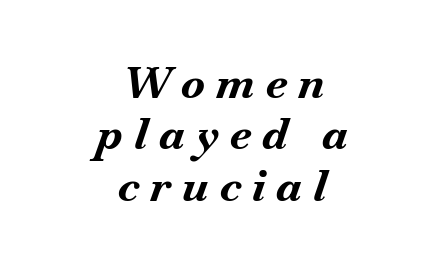
Q: Is the text bold? A: Yes.
Q: Is the text italic (slanted)? A: Yes, it leans right by about 18 degrees.
Q: Is the text underlined? A: No.
Q: How is the paragraph aligned? A: Centered.
Q: Is the spacing between letters normal or unusually wide? A: Unusually wide.
Q: Width (condensed, normal, or wide)? A: Normal.
Q: Stroke contrast? A: Medium.
Q: x-height? A: Small.
Q: Monospaced? A: No.
